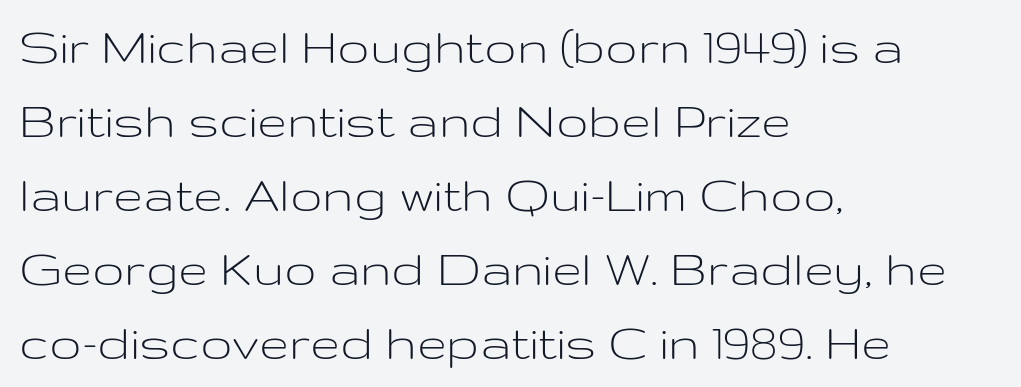
Q: Is the text bold? A: No.
Q: Is the text italic (slanted)? A: No, it is upright.
Q: Is the typeface a serif or a sans-serif typeface? A: Sans-serif.
Q: Is the text underlined? A: No.
Q: How is the paragraph aligned? A: Left-aligned.
Q: Is the spacing between letters normal or unusually wide? A: Normal.
Q: Is the spacing between lines tight, normal or loose? A: Normal.
Q: Width (condensed, normal, or wide)? A: Wide.
Q: Stroke contrast? A: Low.
Q: x-height? A: Medium.
Q: Monospaced? A: No.
